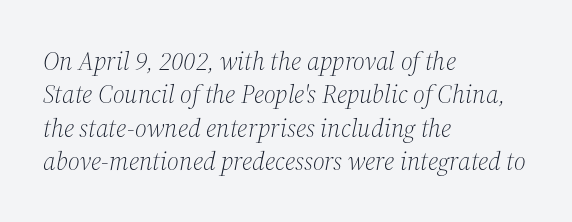
The image shows 26 px text type, italic (leaning right); set left-aligned, normal line spacing (1.28x), normal letter spacing, not underlined.
